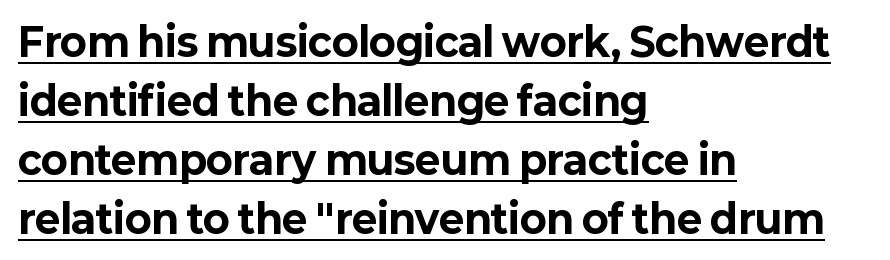
Q: Is the text bold? A: Yes.
Q: Is the text italic (slanted)? A: No, it is upright.
Q: Is the typeface a serif or a sans-serif typeface? A: Sans-serif.
Q: Is the text underlined? A: Yes.
Q: How is the paragraph aligned? A: Left-aligned.
Q: Is the spacing between letters normal or unusually wide? A: Normal.
Q: Is the spacing between lines tight, normal or loose? A: Normal.
Q: Width (condensed, normal, or wide)? A: Normal.
Q: Stroke contrast? A: Low.
Q: x-height? A: Medium.
Q: Monospaced? A: No.
